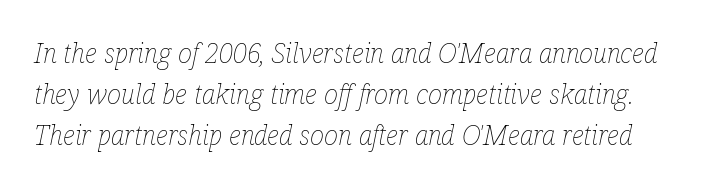
The image shows 27 px text type, italic (leaning right); set normal line spacing (1.51x), normal letter spacing, not underlined.
